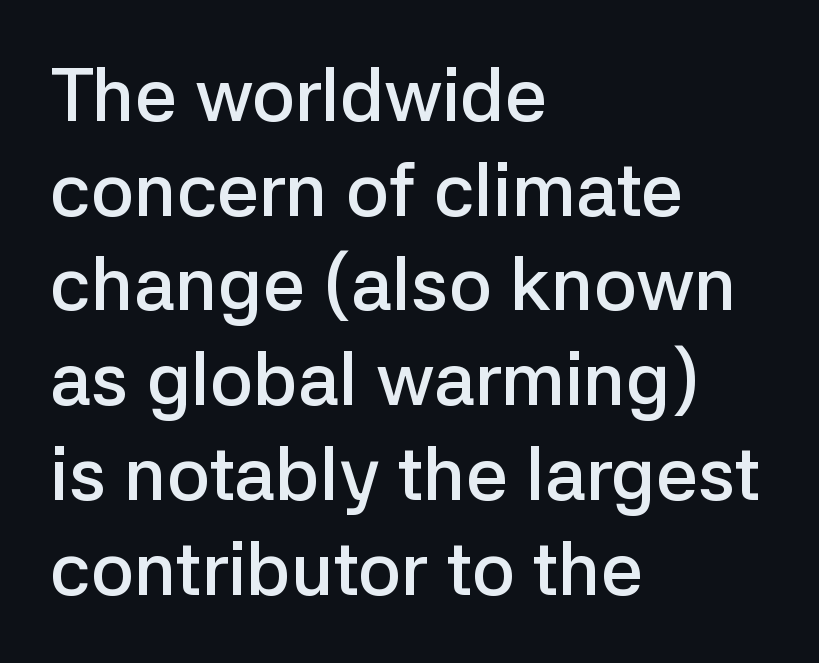
Here the glyphs are tracked normally, forming tight word shapes. Note: no serifs on the glyphs. The lines sit at an ordinary, default distance from one another. This sample is left-justified, so line endings fall wherever the words run out. Its strokes are somewhat broadened, the hallmark of semibold type. A bare baseline throughout the passage.
